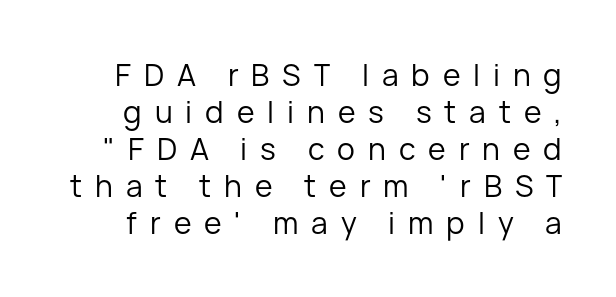
The image shows 30 px regular-weight sans-serif type, upright; set line spacing 1.23x, unusually wide letter spacing (+0.43 em), not underlined; low stroke contrast and a medium x-height.
